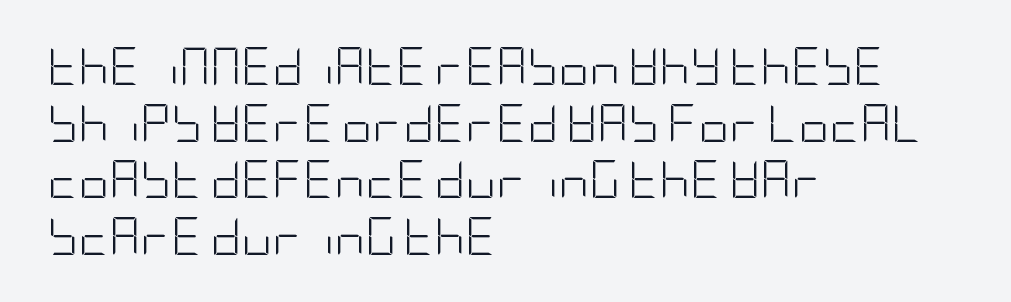
{"serif": "no", "italic": "no", "bold": "no", "weight": "light", "width": "condensed", "stroke_contrast": "low", "x_height": "large", "underline": "no", "align": "left", "line_spacing": "normal", "line_spacing_ratio": 1.49, "letter_spacing": "normal", "letter_spacing_em": 0.0, "glyph_px": 38}
